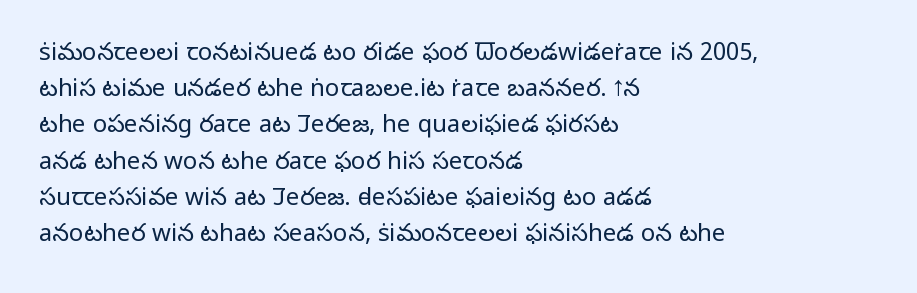
Q: Is the text bold? A: No.
Q: Is the text italic (slanted)? A: No, it is upright.
Q: Is the text underlined? A: No.
Q: How is the paragraph aligned? A: Left-aligned.
Q: Is the spacing between letters normal or unusually wide? A: Normal.
Q: Is the spacing between lines tight, normal or loose? A: Normal.
